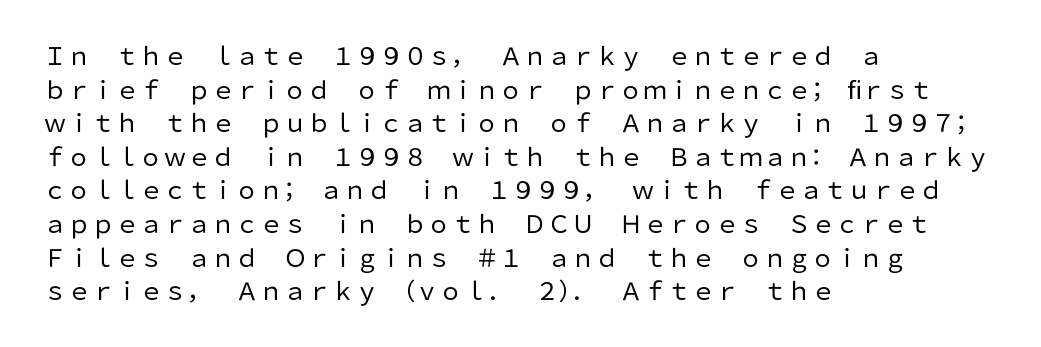
Q: Is the text bold? A: No.
Q: Is the text italic (slanted)? A: No, it is upright.
Q: Is the text underlined? A: No.
Q: How is the paragraph aligned? A: Left-aligned.
Q: Is the spacing between letters normal or unusually wide? A: Normal.
Q: Is the spacing between lines tight, normal or loose? A: Normal.
